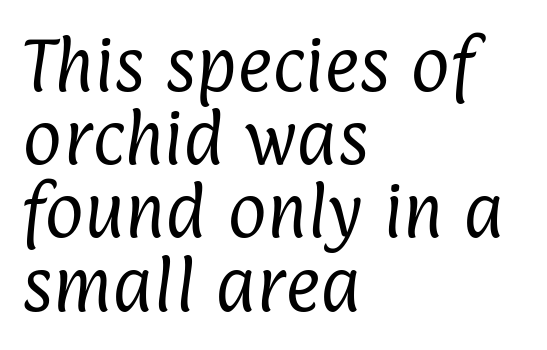
The weight would be labelled regular, book, light, or lighter still. The rendering anchors every line to the left-hand side. Caption: standard tracking, unaltered. Grotesque or geometric, the face here clearly has no serifs.
